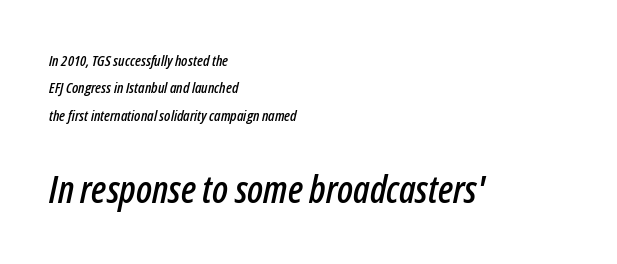
Q: Is the text italic (slanted)? A: Yes, it leans right by about 12 degrees.
Q: Is the text underlined? A: No.
Q: How is the paragraph aligned? A: Left-aligned.
Q: Is the spacing between letters normal or unusually wide? A: Normal.
Q: Which block of text is set in a larger size, the first (top) or the second (bottom)? A: The second (bottom) one.
Q: Width (condensed, normal, or wide)? A: Condensed.
Q: Stroke contrast? A: Low.
Q: x-height? A: Medium.
Q: Monospaced? A: No.
